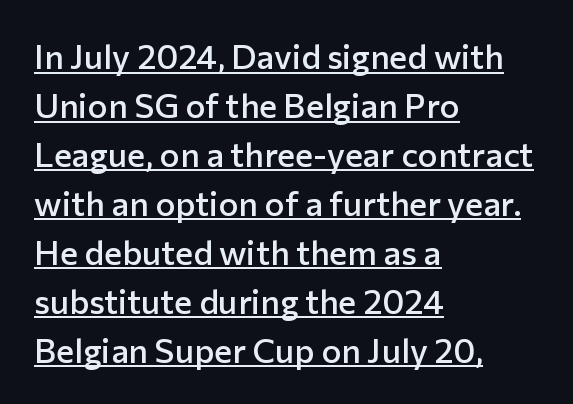
Quick note: not italic, upright. The font is running at a semibold setting, under full bold. This rendering employs a face without finishing strokes, i.e., a sans-serif. The glyphs are accompanied by a horizontal stroke just below them. The passage shown is typed in a proportional face where columns would drift.
